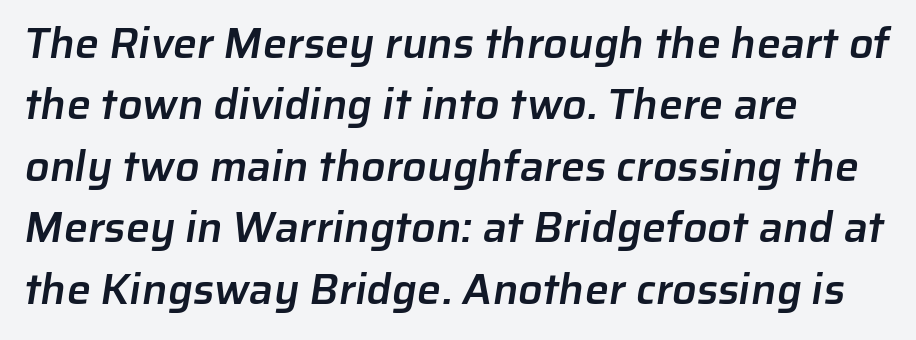
The rendering uses a moderate line-height, typical for paragraphs. The type family on display is of the sans-serif kind. You could not count columns in this text — the font is proportionally spaced. The lines in this sample share a left origin and differ only in where they stop.
